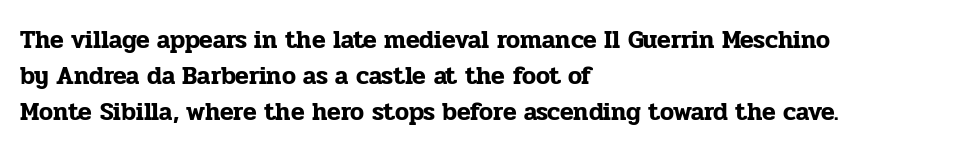
Vertically, the passage feels balanced, rows spaced as you'd expect. Every character sits straight up, as roman type does. A typesetter would call this zero additional tracking. Each line starts at the same left margin while the right side varies. Descenders are the only things crossing below the line.
